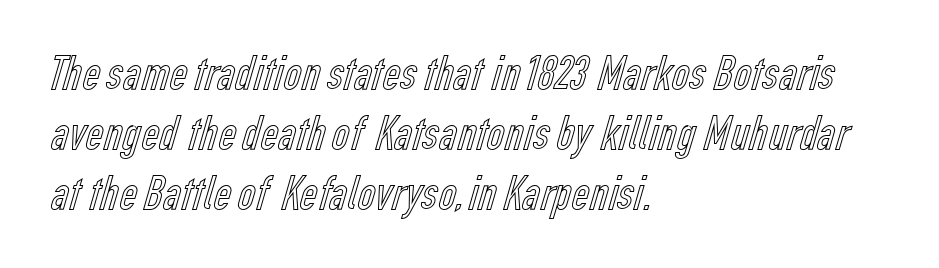
The image shows 49 px condensed type; set left-aligned, line spacing 1.22x, normal letter spacing, not underlined; a medium x-height.
